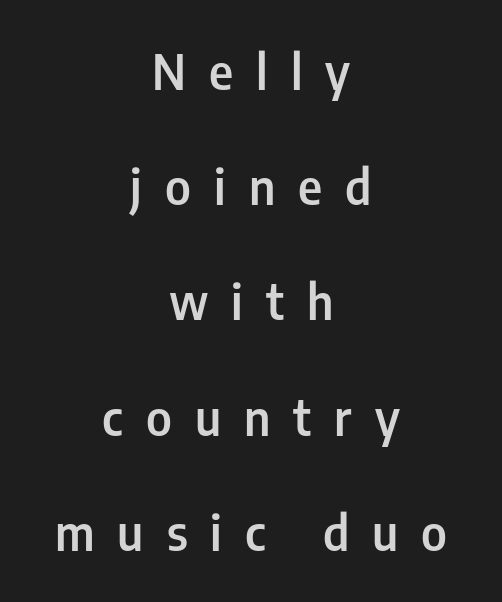
Letters rest on an invisible, unmarked baseline. The designer dialed line spacing up above the default. Set as a demibold, roughly 600 on the weight scale. Nothing sits at the stroke ends, so this counts as sans-serif. This sample uses expanded letter spacing, leaving extra air between glyphs.
